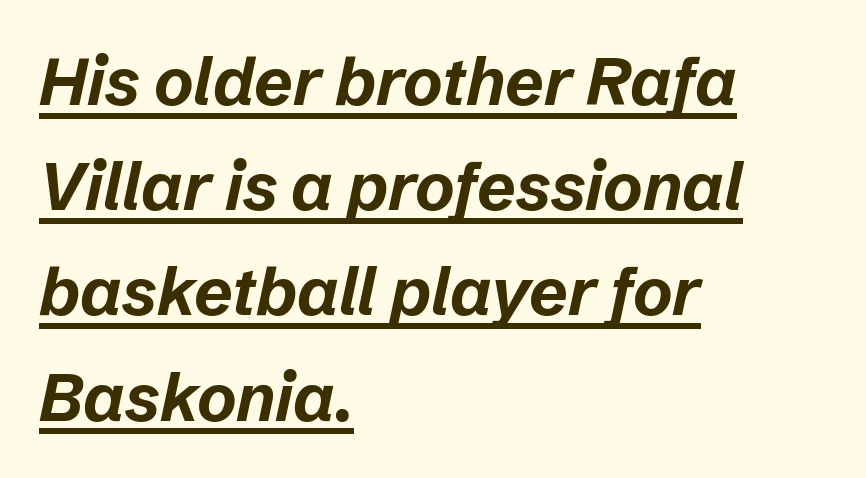
{"italic": "yes", "lean": "right", "slant_degrees": 12, "bold": "yes", "weight": "bold", "width": "normal", "stroke_contrast": "low", "x_height": "medium", "monospaced": "no", "underline": "yes", "align": "left", "line_spacing": "normal", "line_spacing_ratio": 1.57, "letter_spacing": "normal", "letter_spacing_em": 0.0, "glyph_px": 67}
